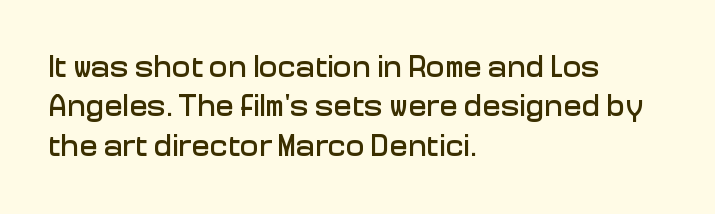
Horizontal bands of white between lines are of average thickness. In terms of letterform style, serifs are entirely absent. Notice how the passage keeps a crisp vertical edge on the left only. Is there any slant? The stems are plumb. There is no visible air inserted between adjacent glyphs. The passage shown is typed in a proportional face where columns would drift.
